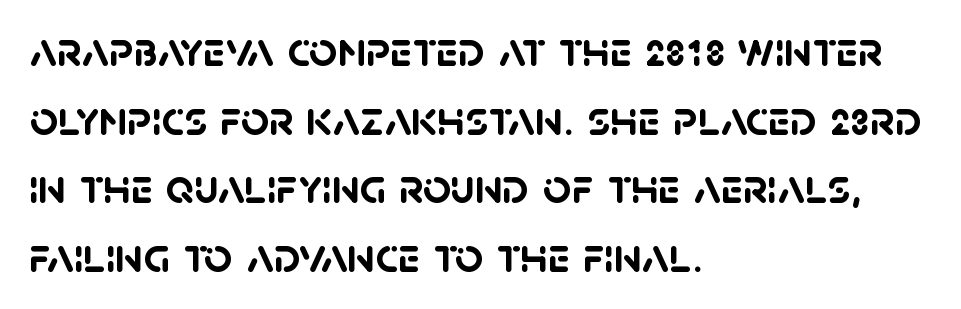
{"serif": "no", "bold": "yes", "weight": "semibold", "width": "normal", "stroke_contrast": "low", "x_height": "large", "monospaced": "no", "underline": "no", "align": "left", "line_spacing": "normal", "line_spacing_ratio": 1.4, "letter_spacing": "normal", "letter_spacing_em": 0.0, "glyph_px": 49}
